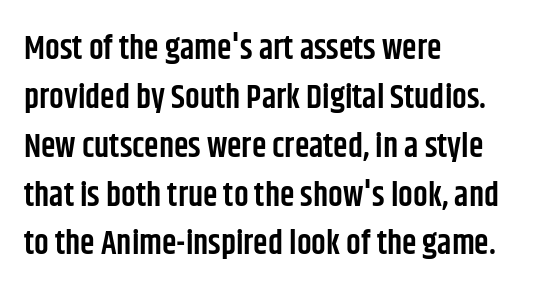
Here the glyphs are tracked normally, forming tight word shapes. Letterform terminals end flat and unadorned throughout the passage. The axis of the letterforms is exactly vertical. One glance says typical: line gaps are just what's usual. Decoration check: the copy has no underline. Firm but not heavy-handed strokes: this text is semibold.
